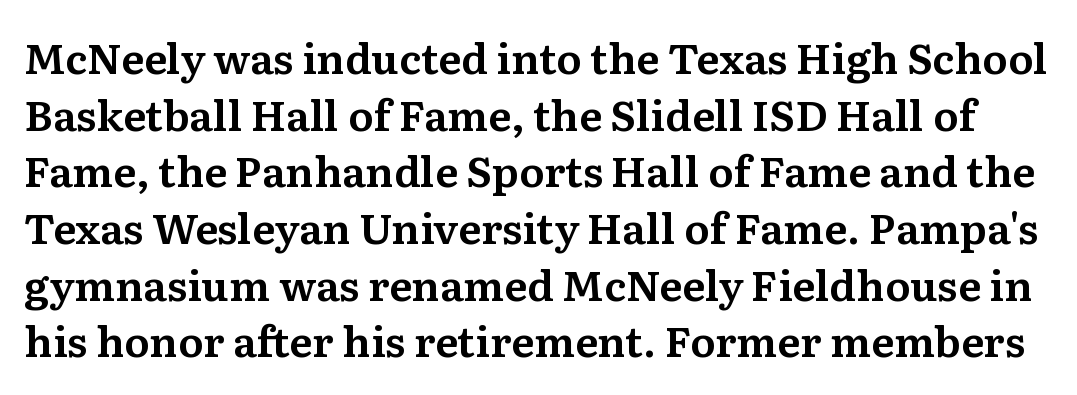
No extra tracking has been applied to these lines. The font family rendered here belongs to the serif group. Descender tails drop into unmarked territory. Line spacing here is normal. Each letter keeps its own natural width here, so spacing adapts to shape. The letters stand straight up with perfectly vertical stems.
